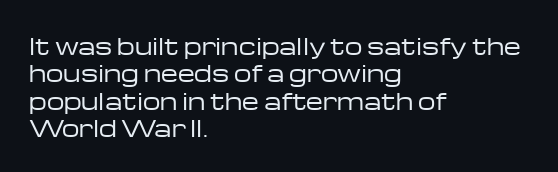
Rendered with straight, roman letterforms. Weight: not bold — regular or lighter. Words appear dense and cohesive because spacing is normal. Horizontal alignment here is leftward, the default for most running prose. A clean baseline with only descenders dipping below it.
